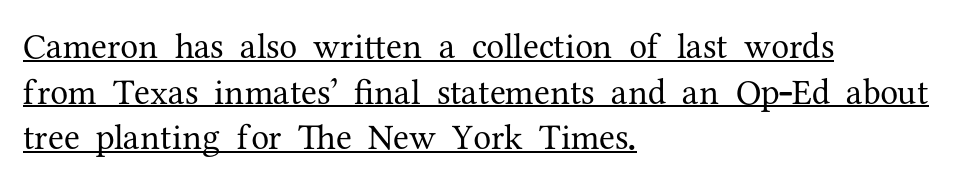
The image shows 36 px regular-weight serif type, upright; set left-aligned, normal line spacing (1.27x), normal letter spacing, underlined; medium stroke contrast and a medium x-height.
